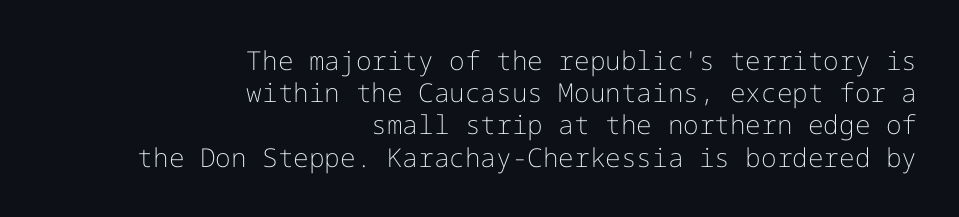
Q: Is the text bold? A: No.
Q: Is the text italic (slanted)? A: No, it is upright.
Q: Is the text underlined? A: No.
Q: How is the paragraph aligned? A: Right-aligned.
Q: Is the spacing between letters normal or unusually wide? A: Normal.
